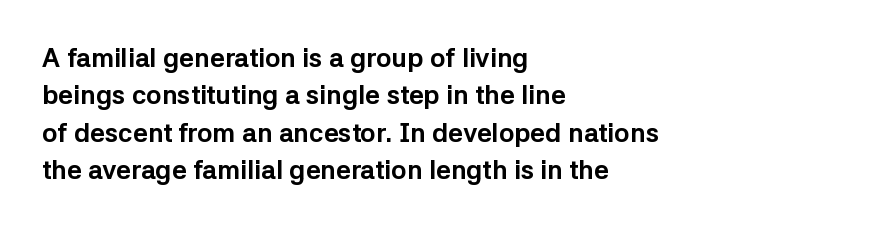
{"italic": "no", "bold": "yes", "underline": "no", "align": "left", "line_spacing": "normal", "line_spacing_ratio": 1.44, "letter_spacing": "normal", "letter_spacing_em": 0.0, "glyph_px": 26}
